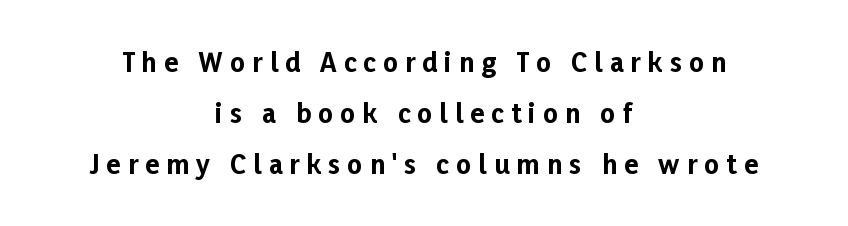
This sample is center-justified, so both line endings float freely. The font is running at its bold setting. The baseline area is clear. Nope, not italic — everything's standing straight. Here the glyphs are tracked loosely, breaking word shapes into spaced letters. You could fit nearly another row in the gap between these rows.
